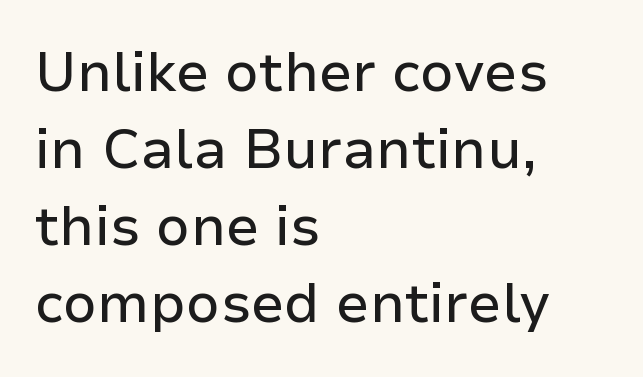
Q: Is the text italic (slanted)? A: No, it is upright.
Q: Is the typeface a serif or a sans-serif typeface? A: Sans-serif.
Q: Is the text underlined? A: No.
Q: How is the paragraph aligned? A: Left-aligned.
Q: Is the spacing between letters normal or unusually wide? A: Normal.
Q: Is the spacing between lines tight, normal or loose? A: Normal.
Q: Width (condensed, normal, or wide)? A: Normal.
Q: Stroke contrast? A: Low.
Q: x-height? A: Medium.
Q: Monospaced? A: No.
